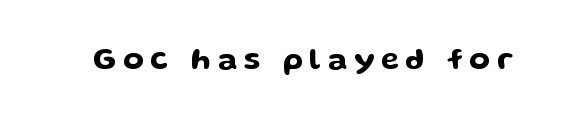
{"serif": "no", "italic": "no", "width": "wide", "stroke_contrast": "low", "x_height": "medium", "monospaced": "no", "underline": "no", "letter_spacing": "wide", "letter_spacing_em": 0.22, "glyph_px": 30}
